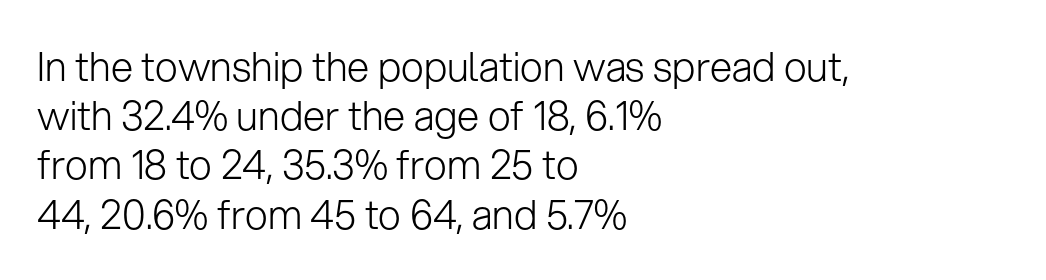
{"serif": "no", "italic": "no", "bold": "no", "weight": "light", "width": "normal", "stroke_contrast": "low", "x_height": "medium", "monospaced": "no", "underline": "no", "align": "left", "line_spacing_ratio": 1.23, "letter_spacing": "normal", "letter_spacing_em": 0.0, "glyph_px": 40}
